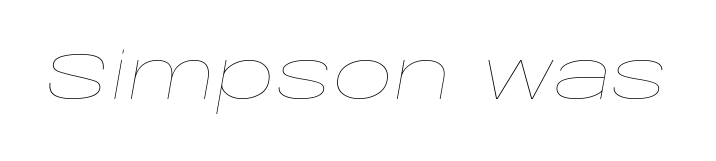
These lines were composed using italics. Default kerning and tracking; the words read as compact shapes. Do the characters align in a grid? No, the font is proportional. Unbolded letterforms with no extra heft.
